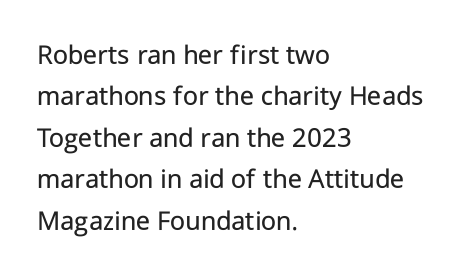
Q: Is the text bold? A: No.
Q: Is the text italic (slanted)? A: No, it is upright.
Q: Is the typeface a serif or a sans-serif typeface? A: Sans-serif.
Q: Is the text underlined? A: No.
Q: How is the paragraph aligned? A: Left-aligned.
Q: Is the spacing between letters normal or unusually wide? A: Normal.
Q: Is the spacing between lines tight, normal or loose? A: Normal.
Q: Width (condensed, normal, or wide)? A: Normal.
Q: Stroke contrast? A: Low.
Q: x-height? A: Medium.
Q: Monospaced? A: No.
